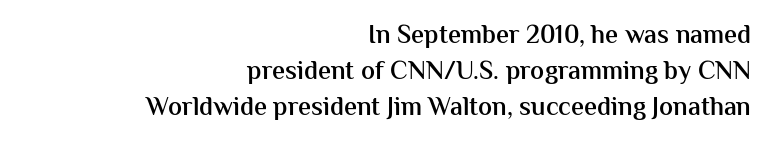
The image shows 26 px text type, upright; set right-aligned, normal line spacing (1.38x), normal letter spacing, not underlined.
